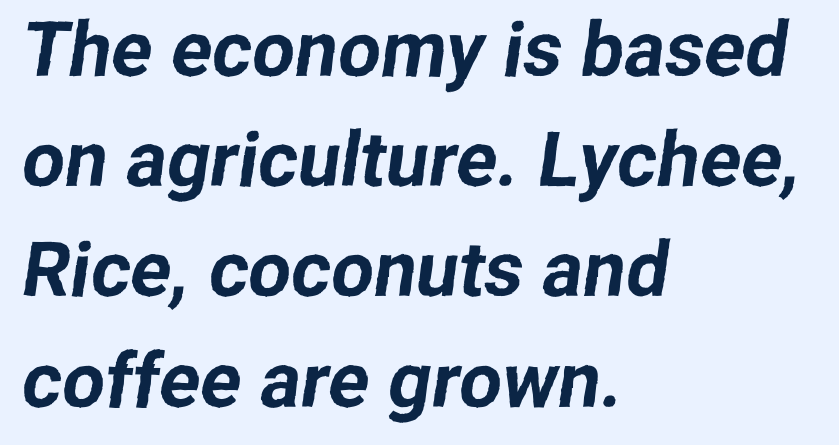
Q: Is the typeface a serif or a sans-serif typeface? A: Sans-serif.
Q: Is the text underlined? A: No.
Q: How is the paragraph aligned? A: Left-aligned.
Q: Is the spacing between letters normal or unusually wide? A: Normal.
Q: Is the spacing between lines tight, normal or loose? A: Normal.
Q: Width (condensed, normal, or wide)? A: Normal.
Q: Stroke contrast? A: Low.
Q: x-height? A: Medium.
Q: Monospaced? A: No.
